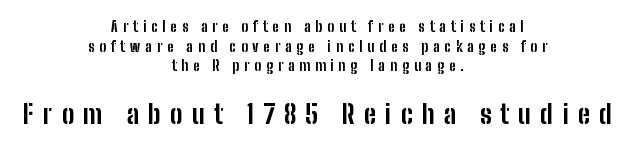
Q: Is the text bold? A: Yes.
Q: Is the text italic (slanted)? A: No, it is upright.
Q: Is the text underlined? A: No.
Q: How is the paragraph aligned? A: Centered.
Q: Is the spacing between letters normal or unusually wide? A: Unusually wide.
Q: Is the spacing between lines tight, normal or loose? A: Normal.
Q: Which block of text is set in a larger size, the first (top) or the second (bottom)? A: The second (bottom) one.
